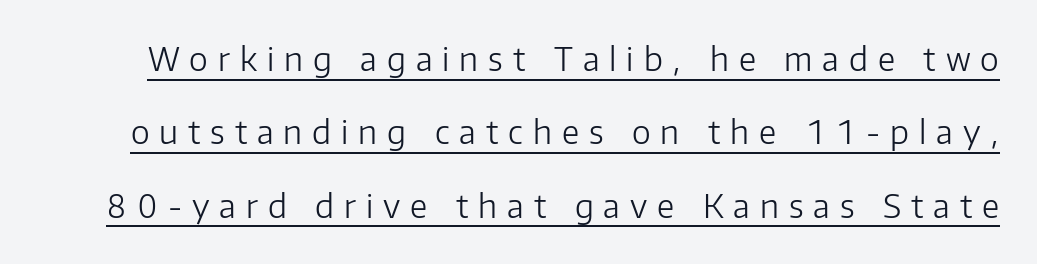
{"serif": "no", "italic": "no", "bold": "no", "weight": "light", "width": "normal", "stroke_contrast": "low", "x_height": "medium", "monospaced": "no", "underline": "yes", "line_spacing": "loose", "line_spacing_ratio": 2.29, "letter_spacing": "wide", "letter_spacing_em": 0.31, "glyph_px": 32}
